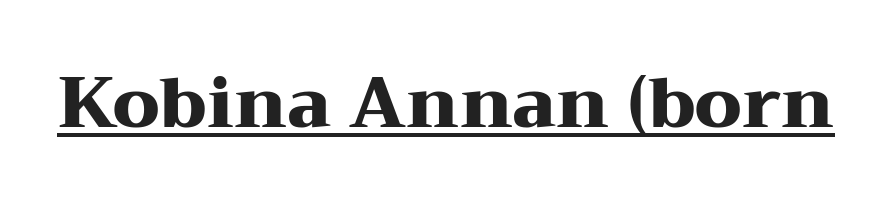
Yep, those are serifs on the letters. The strokes are fattened all the way to bold. The letters stand straight up with perfectly vertical stems. Like a heading marked for emphasis, these lines bear an underscore.
